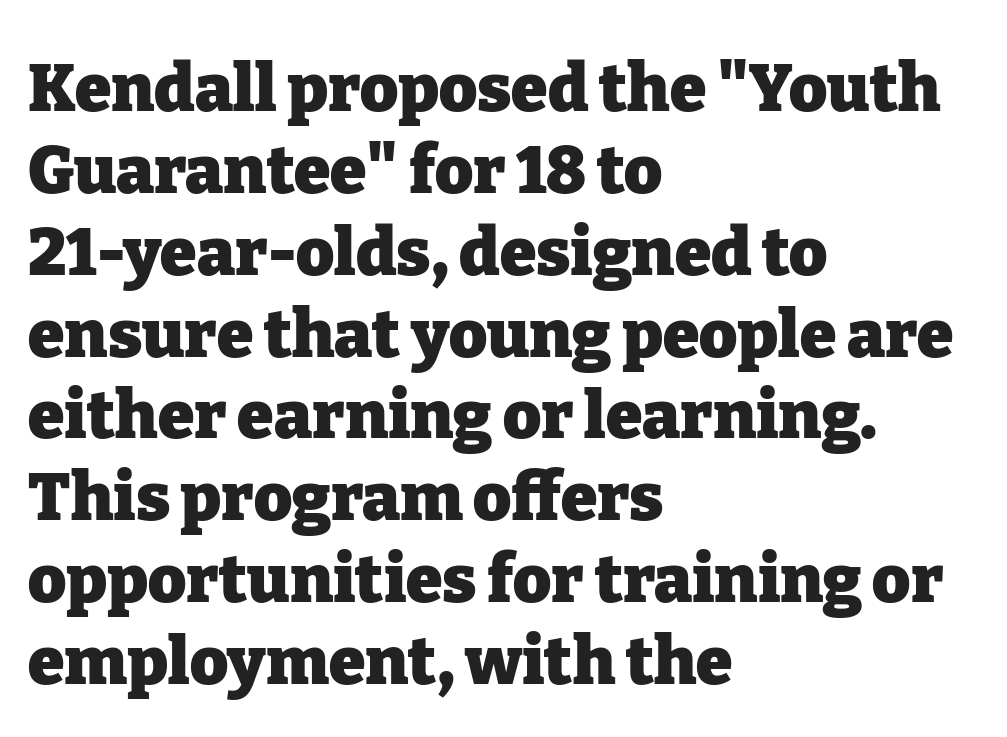
{"serif": "yes", "italic": "no", "bold": "yes", "weight": "heavy", "width": "normal", "stroke_contrast": "low", "x_height": "medium", "monospaced": "no", "underline": "no", "align": "left", "line_spacing_ratio": 1.24, "letter_spacing": "normal", "letter_spacing_em": 0.0, "glyph_px": 66}
